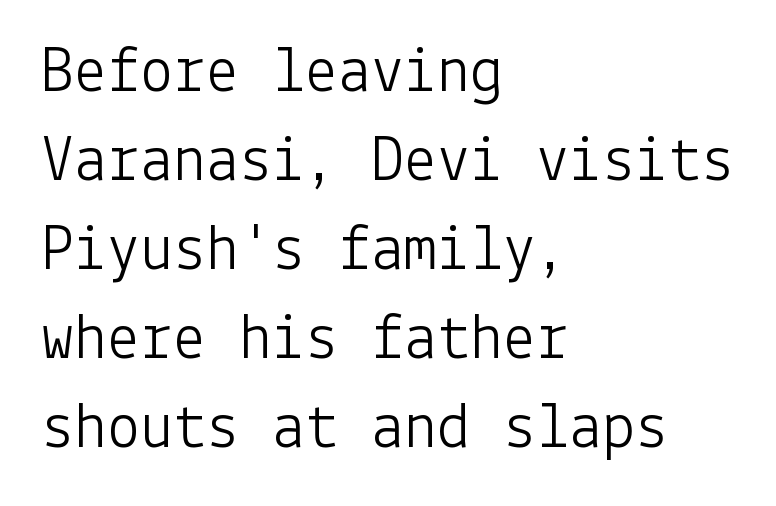
The image shows 66 px light sans-serif type, upright; set left-aligned, normal line spacing (1.35x), normal letter spacing, not underlined; low stroke contrast and a medium x-height.
